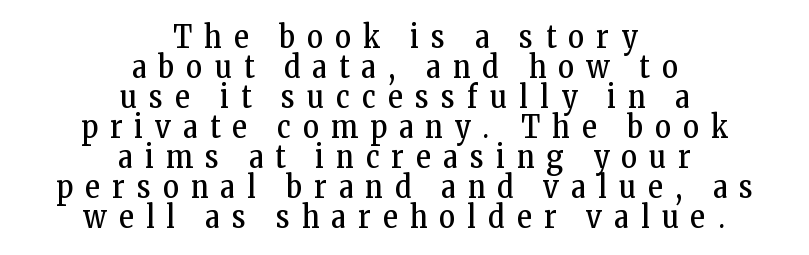
{"serif": "yes", "italic": "no", "bold": "no", "weight": "regular", "width": "condensed", "stroke_contrast": "low", "x_height": "medium", "monospaced": "no", "underline": "no", "align": "center", "line_spacing": "tight", "line_spacing_ratio": 0.97, "letter_spacing": "wide", "letter_spacing_em": 0.4, "glyph_px": 31}
